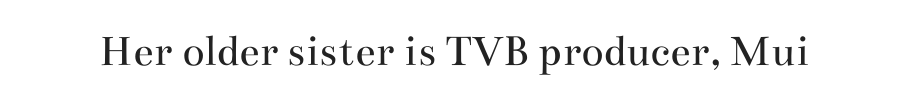
The image shows 46 px regular-weight, wide serif type, upright; set normal letter spacing, not underlined; medium stroke contrast and a small x-height.
